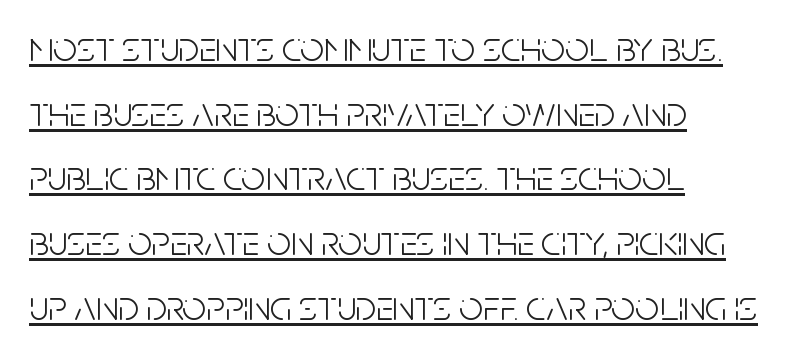
Q: Is the text bold? A: No.
Q: Is the text italic (slanted)? A: No, it is upright.
Q: Is the typeface a serif or a sans-serif typeface? A: Sans-serif.
Q: Is the text underlined? A: Yes.
Q: How is the paragraph aligned? A: Left-aligned.
Q: Is the spacing between letters normal or unusually wide? A: Normal.
Q: Is the spacing between lines tight, normal or loose? A: Normal.
Q: Width (condensed, normal, or wide)? A: Condensed.
Q: Stroke contrast? A: Low.
Q: x-height? A: Large.
Q: Monospaced? A: No.
